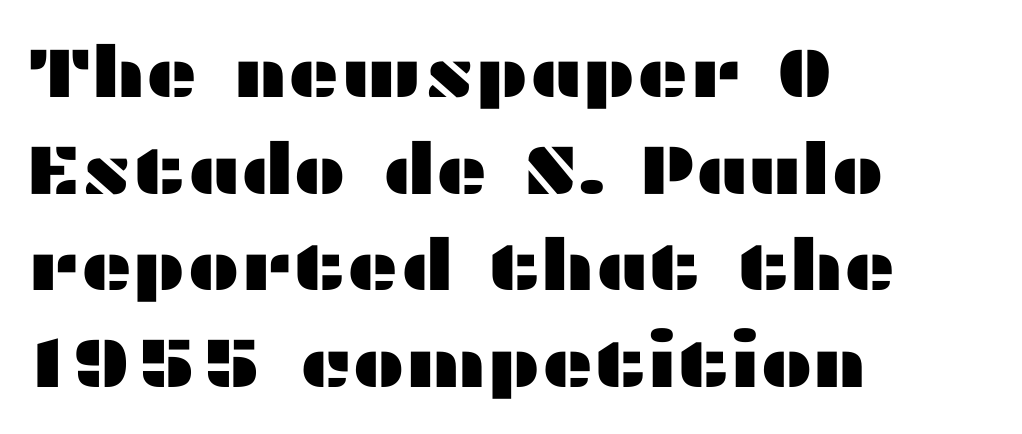
The image shows 71 px wide sans-serif type, upright; set left-aligned, normal line spacing (1.36x), normal letter spacing, not underlined; medium stroke contrast and a medium x-height.
